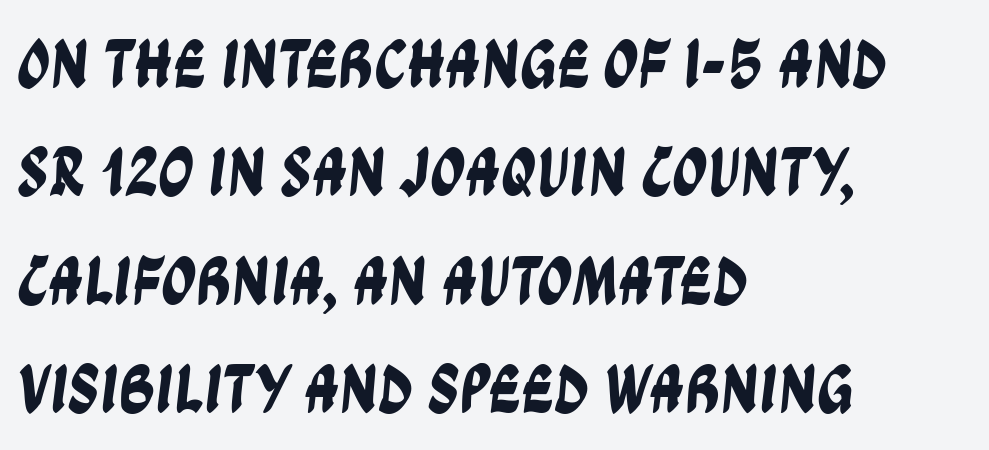
Q: Is the typeface a serif or a sans-serif typeface? A: Sans-serif.
Q: Is the text underlined? A: No.
Q: How is the paragraph aligned? A: Left-aligned.
Q: Is the spacing between letters normal or unusually wide? A: Normal.
Q: Is the spacing between lines tight, normal or loose? A: Normal.
Q: Width (condensed, normal, or wide)? A: Condensed.
Q: Stroke contrast? A: Low.
Q: x-height? A: Large.
Q: Monospaced? A: No.
